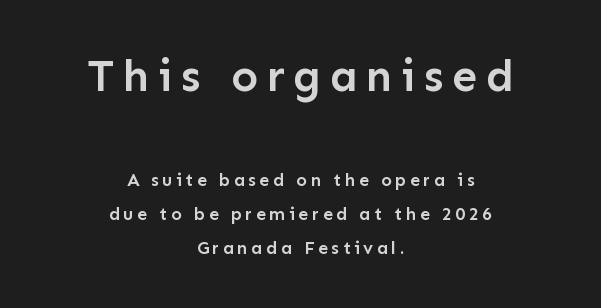
The image shows 45 px semibold sans-serif type, upright; set centered, line spacing 1.89x, not underlined; the first (top) block is 2.5x larger; low stroke contrast and a medium x-height.
